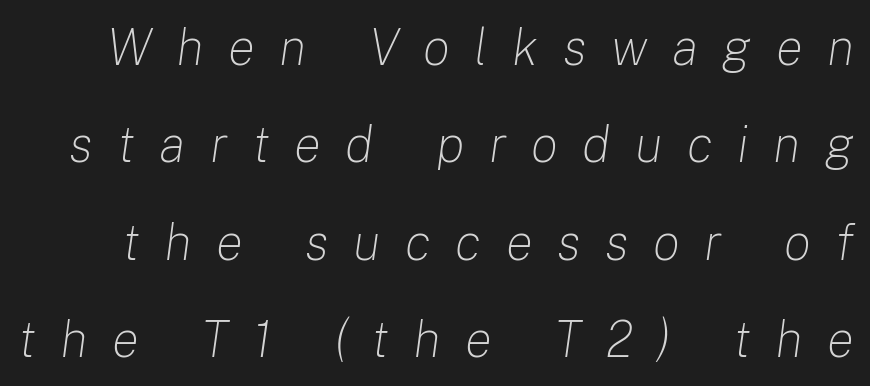
{"italic": "yes", "lean": "right", "slant_degrees": 8, "bold": "no", "weight": "light", "width": "normal", "stroke_contrast": "low", "x_height": "medium", "monospaced": "no", "underline": "no", "line_spacing": "loose", "line_spacing_ratio": 1.91, "letter_spacing": "wide", "letter_spacing_em": 0.48, "glyph_px": 51}
